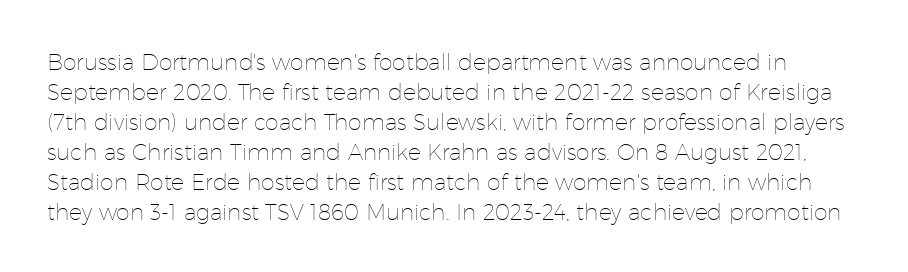
The image shows 22 px text type, upright; set normal line spacing (1.36x), normal letter spacing, not underlined.
